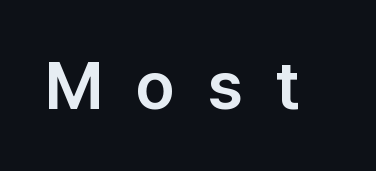
Q: Is the text italic (slanted)? A: No, it is upright.
Q: Is the typeface a serif or a sans-serif typeface? A: Sans-serif.
Q: Is the text underlined? A: No.
Q: Is the spacing between letters normal or unusually wide? A: Unusually wide.
Q: Width (condensed, normal, or wide)? A: Normal.
Q: Stroke contrast? A: Low.
Q: x-height? A: Medium.
Q: Monospaced? A: No.
